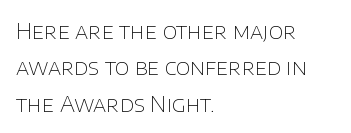
Caption: standard tracking, unaltered. The area under the type is left untouched. Bold? No — there's no thickening of the strokes. Short and long lines alike share a common starting point at left.
